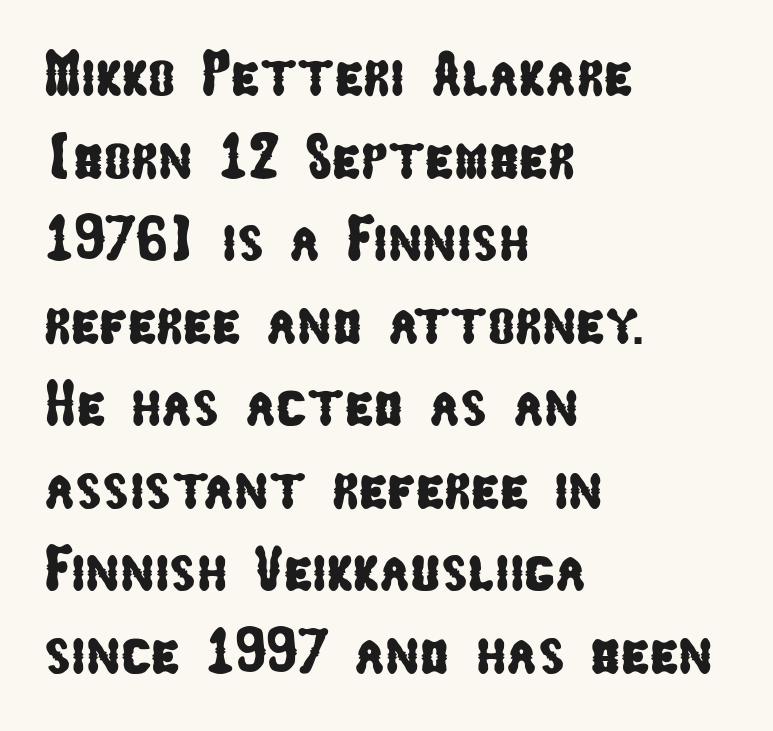
The paragraph shown leans on its left margin. The face used here is proportionally spaced, like ordinary book or web type. The space between consecutive lines is moderate. The designer went with a sans here, leaving each stem footless. Underline: absent.
